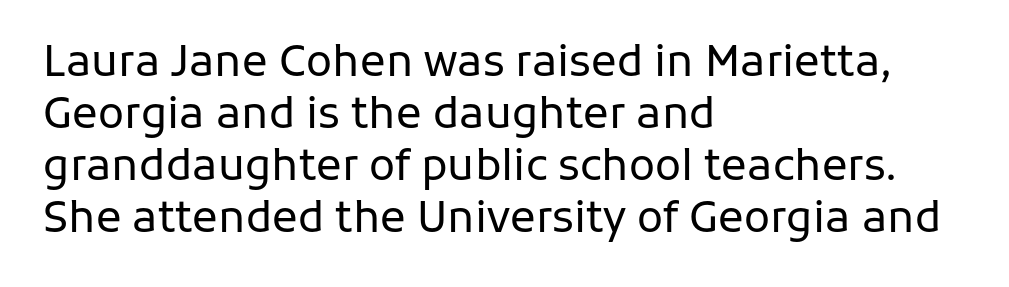
The image shows 43 px regular-weight sans-serif type, upright; set left-aligned, line spacing 1.21x, normal letter spacing, not underlined; low stroke contrast and a medium x-height.
